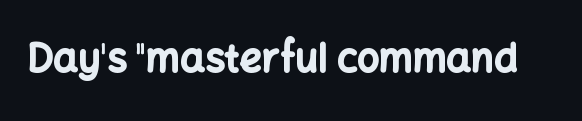
The face used here is rendered with its standard letterfit. Only glyphs here, with clear space below each row. Is this a fixed-width face? No — the glyphs have proportional, varying widths. Ordinary non-slanted type is in use. Thick stems and heavy bowls — unmistakably bold. The type family on display is of the sans-serif kind.
